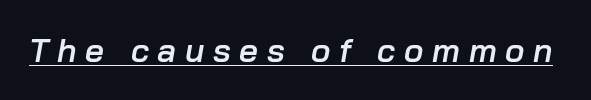
Q: Is the text bold? A: Semi-bold.
Q: Is the text italic (slanted)? A: Yes, it leans right by about 10 degrees.
Q: Is the text underlined? A: Yes.
Q: Is the spacing between letters normal or unusually wide? A: Unusually wide.
Q: Width (condensed, normal, or wide)? A: Normal.
Q: Stroke contrast? A: Low.
Q: x-height? A: Medium.
Q: Monospaced? A: No.
